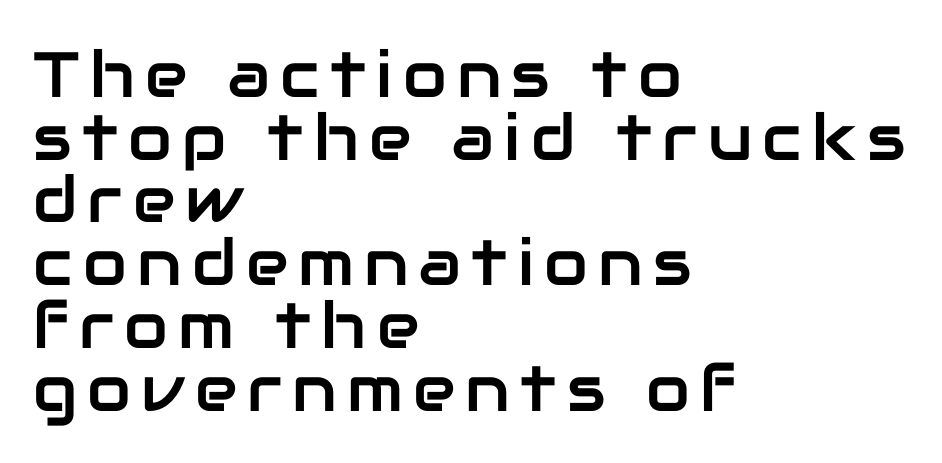
The image shows 64 px sans-serif type, upright; set left-aligned, tight line spacing (0.98x), not underlined; low stroke contrast and a medium x-height.
